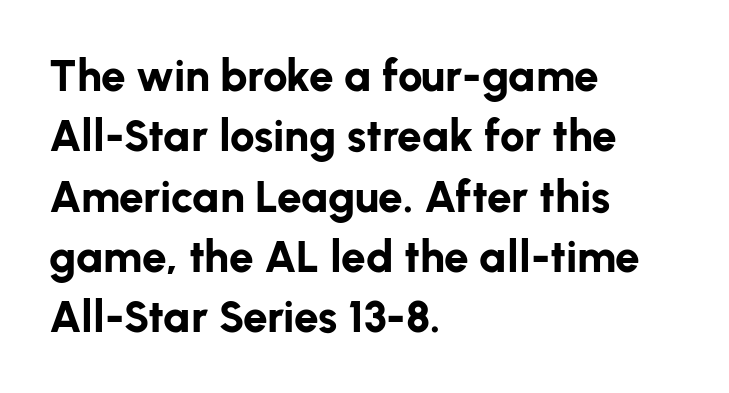
Q: Is the text bold? A: Yes.
Q: Is the text italic (slanted)? A: No, it is upright.
Q: Is the typeface a serif or a sans-serif typeface? A: Sans-serif.
Q: Is the text underlined? A: No.
Q: How is the paragraph aligned? A: Left-aligned.
Q: Is the spacing between letters normal or unusually wide? A: Normal.
Q: Is the spacing between lines tight, normal or loose? A: Normal.
Q: Width (condensed, normal, or wide)? A: Normal.
Q: Stroke contrast? A: Low.
Q: x-height? A: Medium.
Q: Monospaced? A: No.
